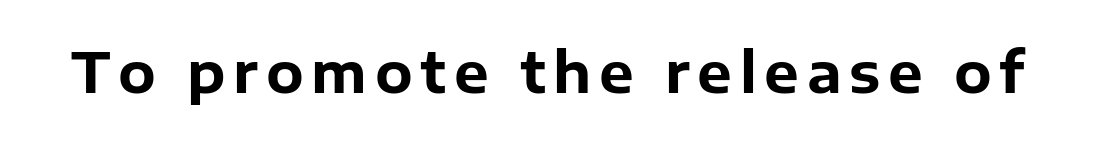
{"serif": "no", "italic": "no", "bold": "yes", "weight": "bold", "width": "normal", "stroke_contrast": "low", "x_height": "medium", "monospaced": "no", "underline": "no", "glyph_px": 55}
